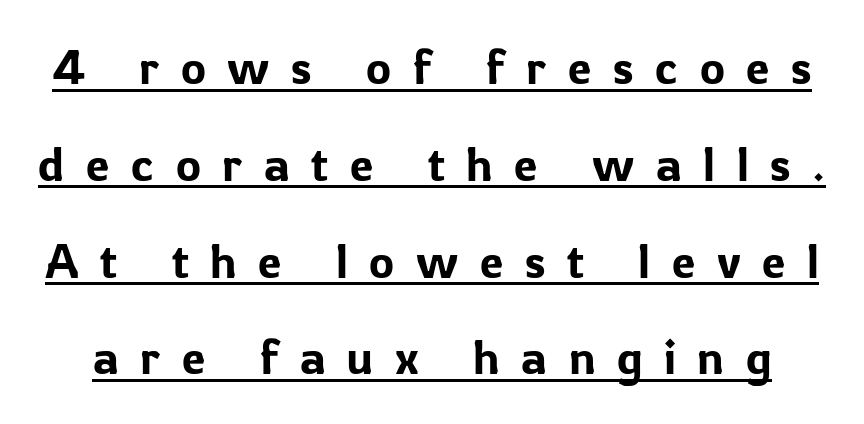
Q: Is the text italic (slanted)? A: No, it is upright.
Q: Is the typeface a serif or a sans-serif typeface? A: Sans-serif.
Q: Is the text underlined? A: Yes.
Q: Is the spacing between letters normal or unusually wide? A: Unusually wide.
Q: Is the spacing between lines tight, normal or loose? A: Loose.
Q: Width (condensed, normal, or wide)? A: Normal.
Q: Stroke contrast? A: Low.
Q: x-height? A: Medium.
Q: Monospaced? A: No.
